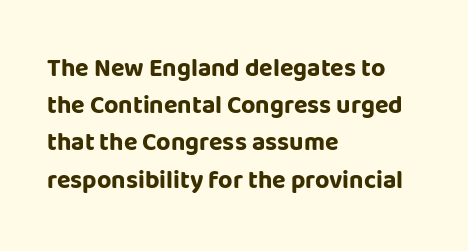
Q: Is the text bold? A: Yes.
Q: Is the text italic (slanted)? A: No, it is upright.
Q: Is the text underlined? A: No.
Q: How is the paragraph aligned? A: Left-aligned.
Q: Is the spacing between letters normal or unusually wide? A: Normal.
Q: Is the spacing between lines tight, normal or loose? A: Normal.
